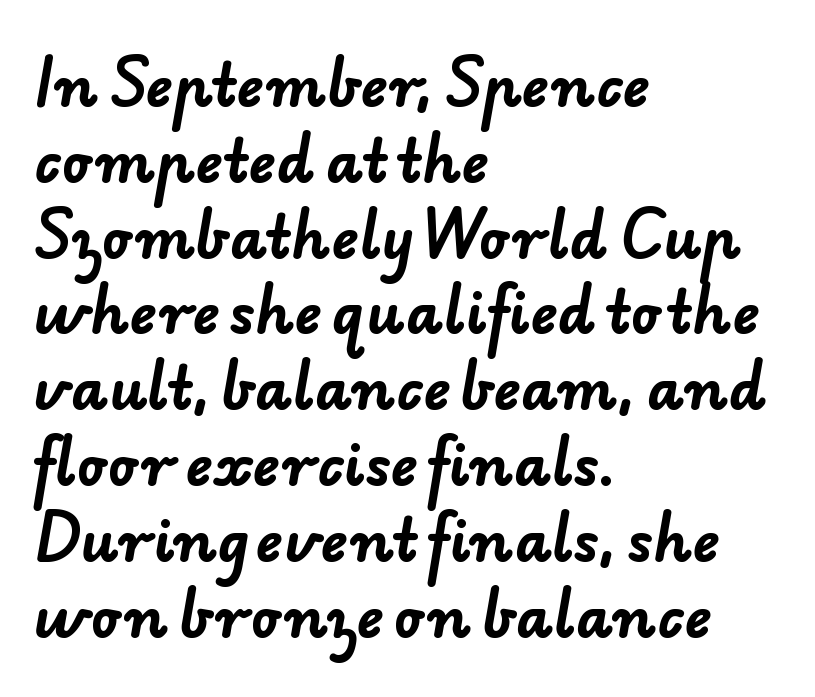
{"serif": "no", "bold": "yes", "weight": "bold", "width": "normal", "stroke_contrast": "low", "x_height": "small", "monospaced": "no", "underline": "no", "align": "left", "line_spacing": "normal", "line_spacing_ratio": 1.33, "letter_spacing": "normal", "letter_spacing_em": 0.0, "glyph_px": 57}
